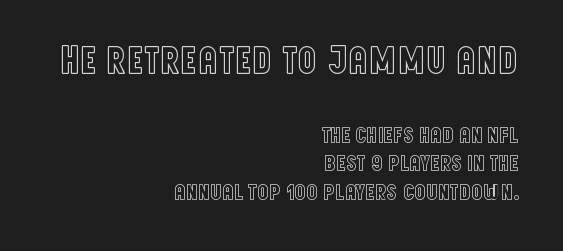
{"italic": "no", "width": "condensed", "x_height": "large", "monospaced": "no", "underline": "no", "align": "right", "line_spacing": "normal", "line_spacing_ratio": 1.3, "letter_spacing": "normal", "letter_spacing_em": 0.0, "larger_block": "first", "size_ratio": 1.77, "glyph_px": 39}
